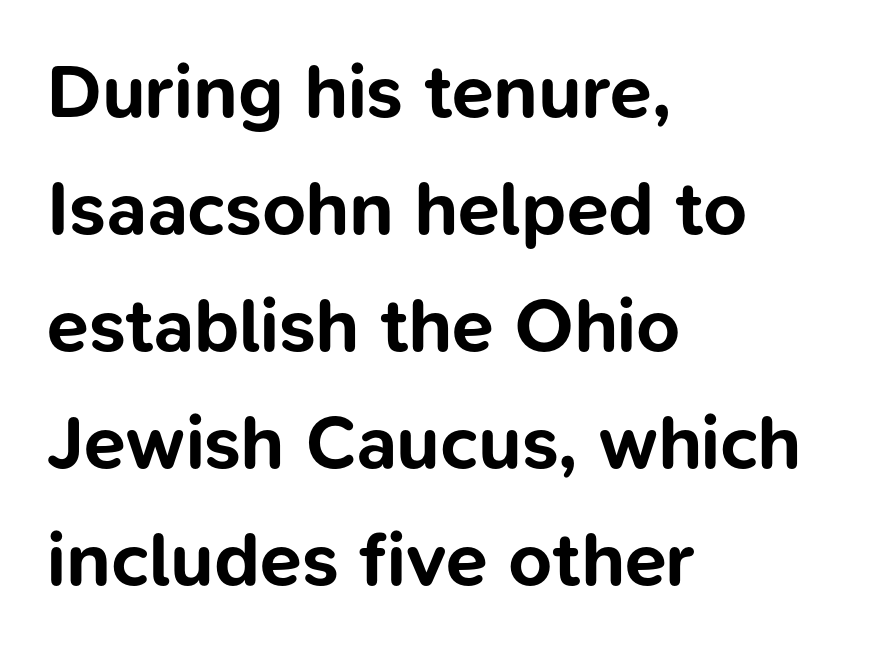
The image shows 76 px bold sans-serif type, upright; set left-aligned, normal line spacing (1.54x), normal letter spacing, not underlined; low stroke contrast and a medium x-height.
